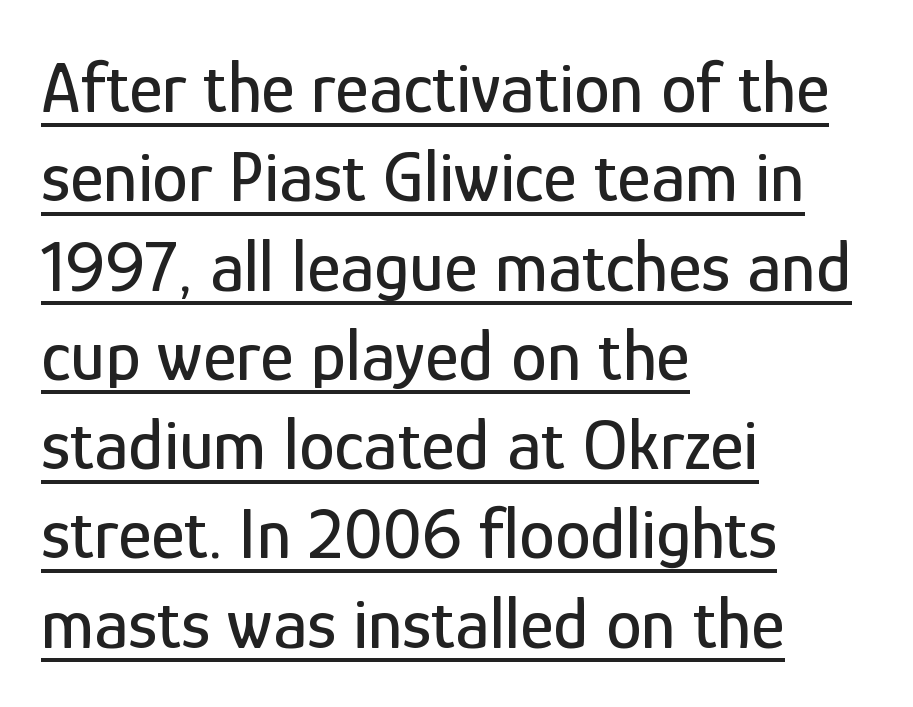
Proportional: the letters do not fall into vertical columns. The face used here is rendered with its standard letterfit. The font family rendered here belongs to the sans-serif group. A continuous stroke trails under the words, as in a hyperlink. These lines stack with their left ends in a neat column. Rendered with straight, roman letterforms.
